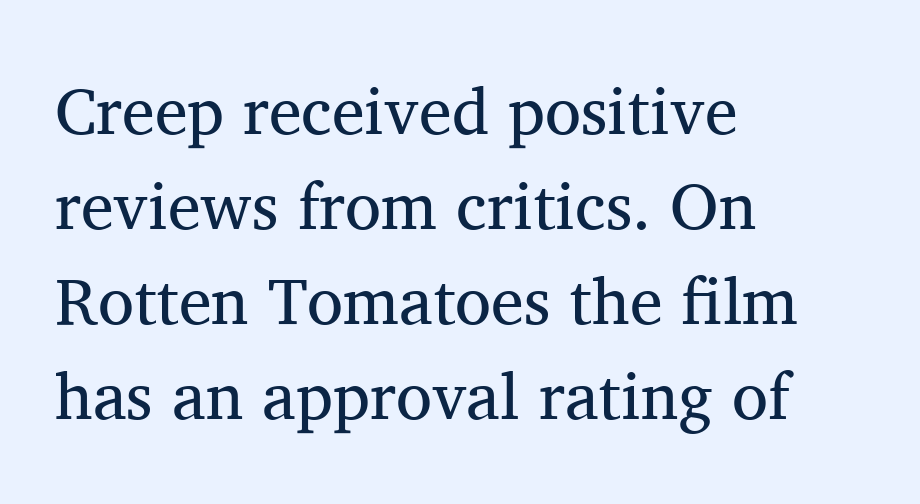
Q: Is the text bold? A: No.
Q: Is the text italic (slanted)? A: No, it is upright.
Q: Is the typeface a serif or a sans-serif typeface? A: Serif.
Q: Is the text underlined? A: No.
Q: How is the paragraph aligned? A: Left-aligned.
Q: Is the spacing between letters normal or unusually wide? A: Normal.
Q: Is the spacing between lines tight, normal or loose? A: Normal.
Q: Width (condensed, normal, or wide)? A: Normal.
Q: Stroke contrast? A: Medium.
Q: x-height? A: Medium.
Q: Monospaced? A: No.
